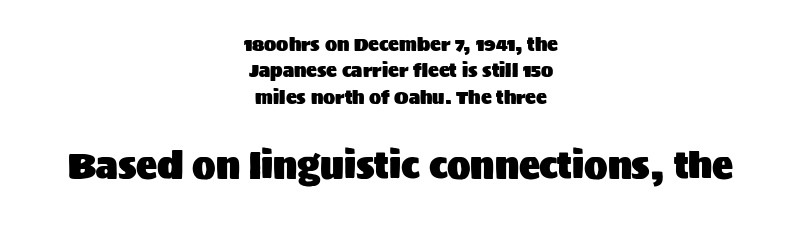
The image shows 35 px sans-serif type, upright; set centered, normal line spacing (1.47x), normal letter spacing, not underlined; the second (bottom) block is 1.94x larger; medium stroke contrast and a large x-height.
